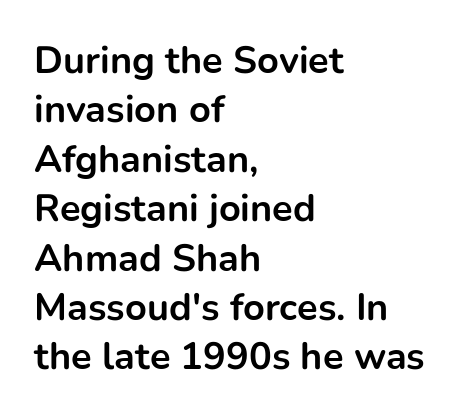
Here the glyphs are tracked normally, forming tight word shapes. What weight is shown? A full bold with thick strokes. Does the leading feel generous? No, just average. The compositor pushed each line to the left boundary.
